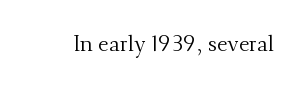
Q: Is the text bold? A: No.
Q: Is the text italic (slanted)? A: No, it is upright.
Q: Is the text underlined? A: No.
Q: Is the spacing between letters normal or unusually wide? A: Normal.
